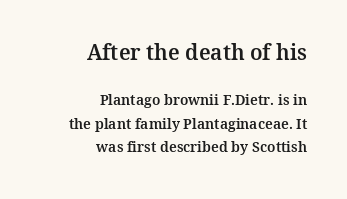
It's the straight-up-and-down kind of type. The block of text has a typical density, with ordinary space between rows. Descenders are the only things crossing below the line. Horizontal alignment here is rightward, an uncommon choice for prose. The letters sit at their default tracking, neither squeezed nor spread. Block one is the big one; block two sits smaller underneath.
